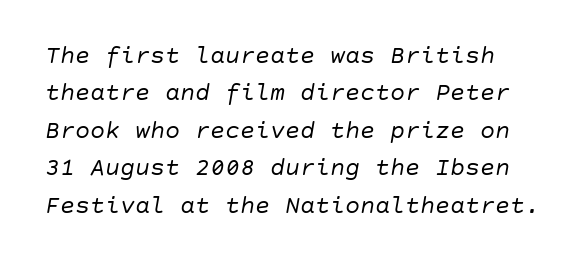
Q: Is the text bold? A: No.
Q: Is the text italic (slanted)? A: Yes, it leans right by about 10 degrees.
Q: Is the text underlined? A: No.
Q: Is the spacing between letters normal or unusually wide? A: Normal.
Q: Is the spacing between lines tight, normal or loose? A: Normal.
